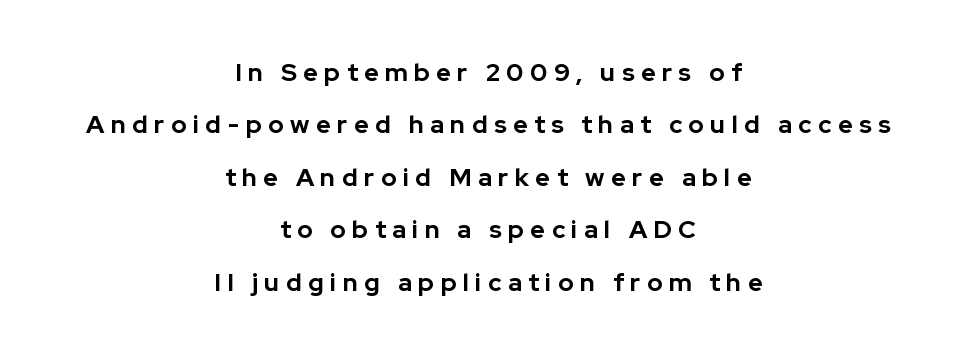
The image shows 25 px bold type, upright; set centered, loose line spacing (2.1x), unusually wide letter spacing (+0.26 em), not underlined.
